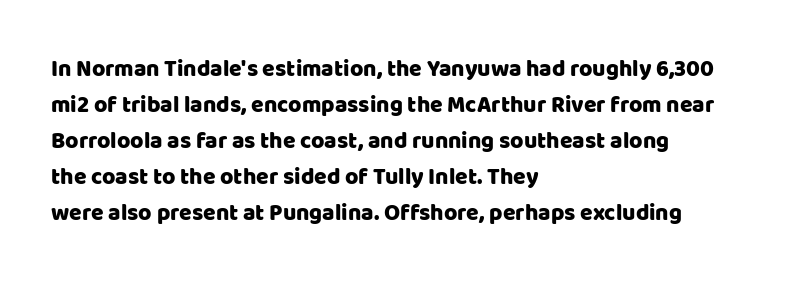
{"italic": "no", "underline": "no", "align": "left", "line_spacing": "normal", "line_spacing_ratio": 1.57, "letter_spacing": "normal", "letter_spacing_em": 0.0, "glyph_px": 23}
